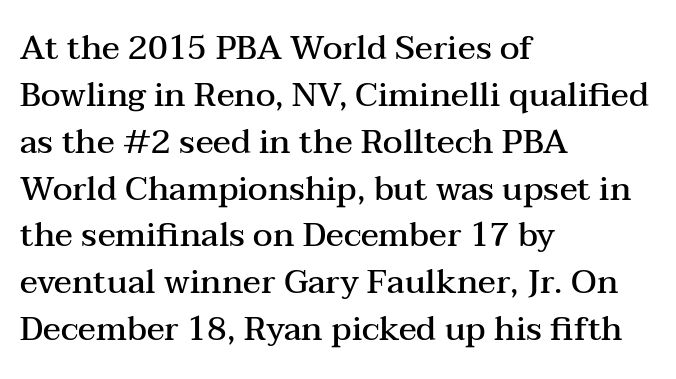
Q: Is the text bold? A: Semi-bold.
Q: Is the text italic (slanted)? A: No, it is upright.
Q: Is the typeface a serif or a sans-serif typeface? A: Serif.
Q: Is the text underlined? A: No.
Q: How is the paragraph aligned? A: Left-aligned.
Q: Is the spacing between letters normal or unusually wide? A: Normal.
Q: Is the spacing between lines tight, normal or loose? A: Normal.
Q: Width (condensed, normal, or wide)? A: Wide.
Q: Stroke contrast? A: Medium.
Q: x-height? A: Medium.
Q: Monospaced? A: No.
